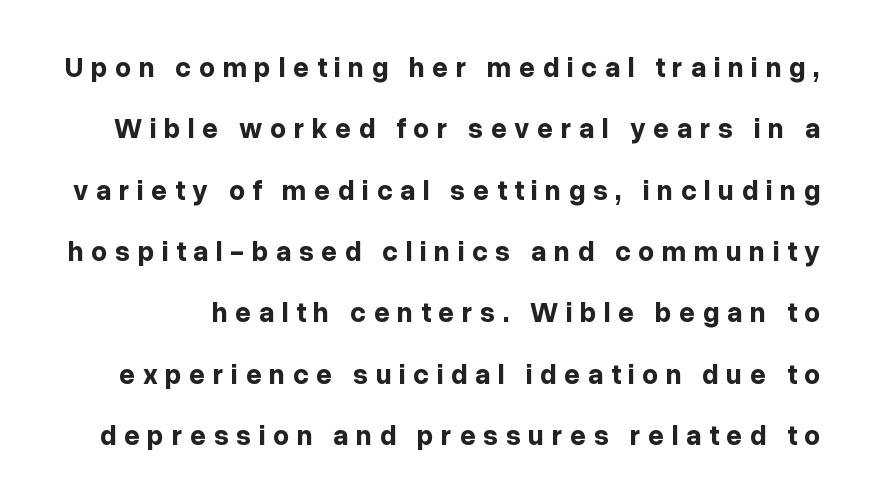
The image shows 28 px bold sans-serif type, upright; set loose line spacing (2.19x), unusually wide letter spacing (+0.27 em), not underlined; low stroke contrast and a medium x-height.
